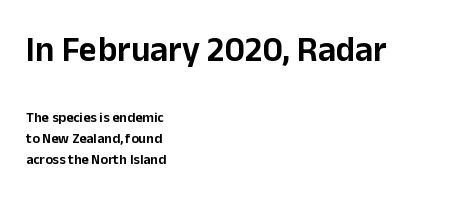
Casual observation: everything's shoved over to the left. These lines sit exactly where default settings would place them. Looks like regular typesetting: each glyph gets only the width it needs. Caption: upper text group enlarged, lower text group reduced.
